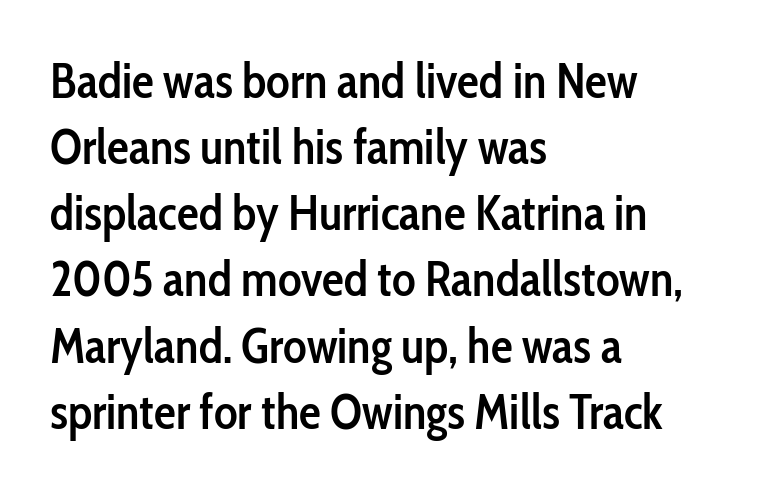
The rendering shows plain stroke endings on the letterforms — a sans-serif design. Left-aligned paragraph, ragged on the right. The type sits square on the baseline with zero lean. These lines sit exactly where default settings would place them.
